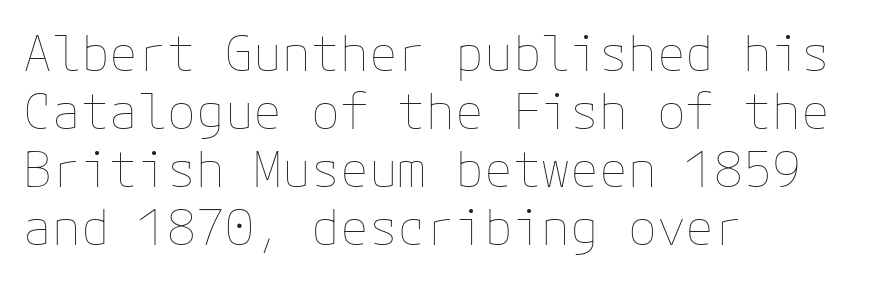
Is this a heavy cut? Hardly; it is regular or lighter. In CSS terms this would be text-align: left. Beneath every word, the page is bare. There is no visible air inserted between adjacent glyphs. Style check: upright.
